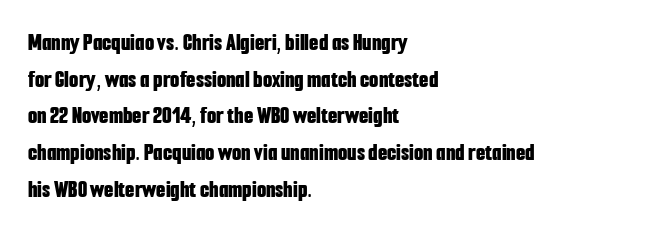
Q: Is the text bold? A: Yes.
Q: Is the text italic (slanted)? A: No, it is upright.
Q: Is the text underlined? A: No.
Q: How is the paragraph aligned? A: Left-aligned.
Q: Is the spacing between letters normal or unusually wide? A: Normal.
Q: Is the spacing between lines tight, normal or loose? A: Normal.
